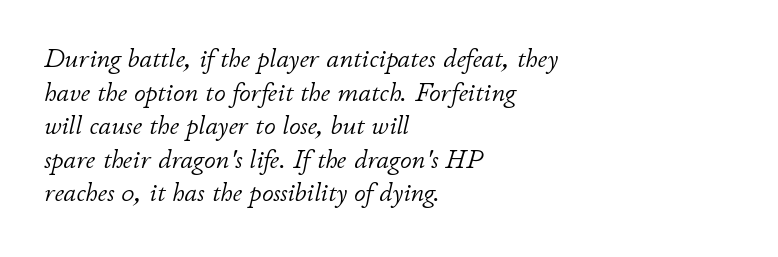
{"italic": "yes", "lean": "right", "slant_degrees": 11, "bold": "no", "underline": "no", "align": "left", "line_spacing": "normal", "line_spacing_ratio": 1.29, "letter_spacing": "normal", "letter_spacing_em": 0.0, "glyph_px": 26}
